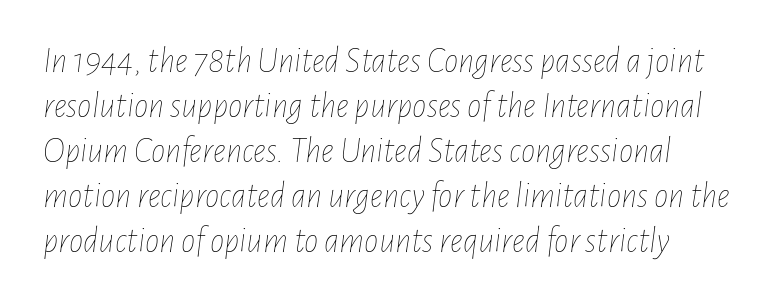
Q: Is the text bold? A: No.
Q: Is the text italic (slanted)? A: Yes, it leans right by about 7 degrees.
Q: Is the text underlined? A: No.
Q: Is the spacing between letters normal or unusually wide? A: Normal.
Q: Is the spacing between lines tight, normal or loose? A: Normal.
Q: Width (condensed, normal, or wide)? A: Condensed.
Q: Stroke contrast? A: Low.
Q: x-height? A: Medium.
Q: Monospaced? A: No.
